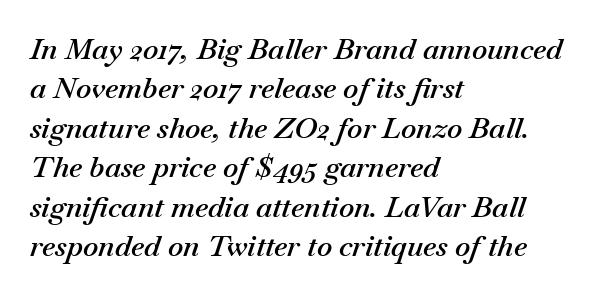
Q: Is the text bold? A: Semi-bold.
Q: Is the text italic (slanted)? A: Yes, it leans right by about 18 degrees.
Q: Is the text underlined? A: No.
Q: How is the paragraph aligned? A: Left-aligned.
Q: Is the spacing between letters normal or unusually wide? A: Normal.
Q: Is the spacing between lines tight, normal or loose? A: Normal.
Q: Width (condensed, normal, or wide)? A: Normal.
Q: Stroke contrast? A: Medium.
Q: x-height? A: Small.
Q: Monospaced? A: No.
